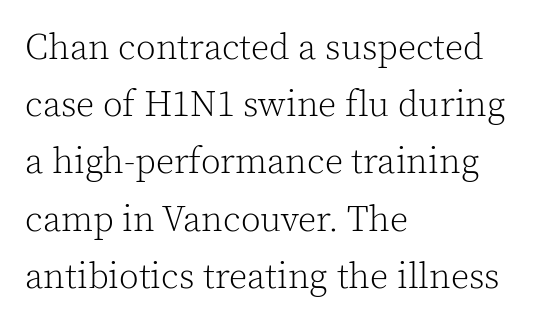
Q: Is the text bold? A: No.
Q: Is the text italic (slanted)? A: No, it is upright.
Q: Is the typeface a serif or a sans-serif typeface? A: Serif.
Q: Is the text underlined? A: No.
Q: How is the paragraph aligned? A: Left-aligned.
Q: Is the spacing between letters normal or unusually wide? A: Normal.
Q: Is the spacing between lines tight, normal or loose? A: Normal.
Q: Width (condensed, normal, or wide)? A: Normal.
Q: x-height? A: Medium.
Q: Monospaced? A: No.
